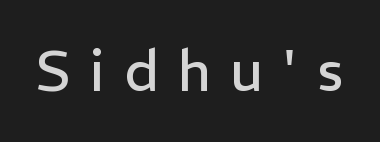
The image shows 57 px regular-weight sans-serif type, upright; set unusually wide letter spacing (+0.34 em), not underlined; low stroke contrast and a medium x-height.
